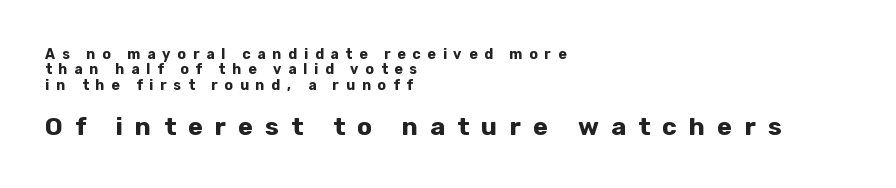
Q: Is the text bold? A: Yes.
Q: Is the text italic (slanted)? A: No, it is upright.
Q: Is the text underlined? A: No.
Q: How is the paragraph aligned? A: Left-aligned.
Q: Is the spacing between letters normal or unusually wide? A: Unusually wide.
Q: Is the spacing between lines tight, normal or loose? A: Tight.
Q: Which block of text is set in a larger size, the first (top) or the second (bottom)? A: The second (bottom) one.
